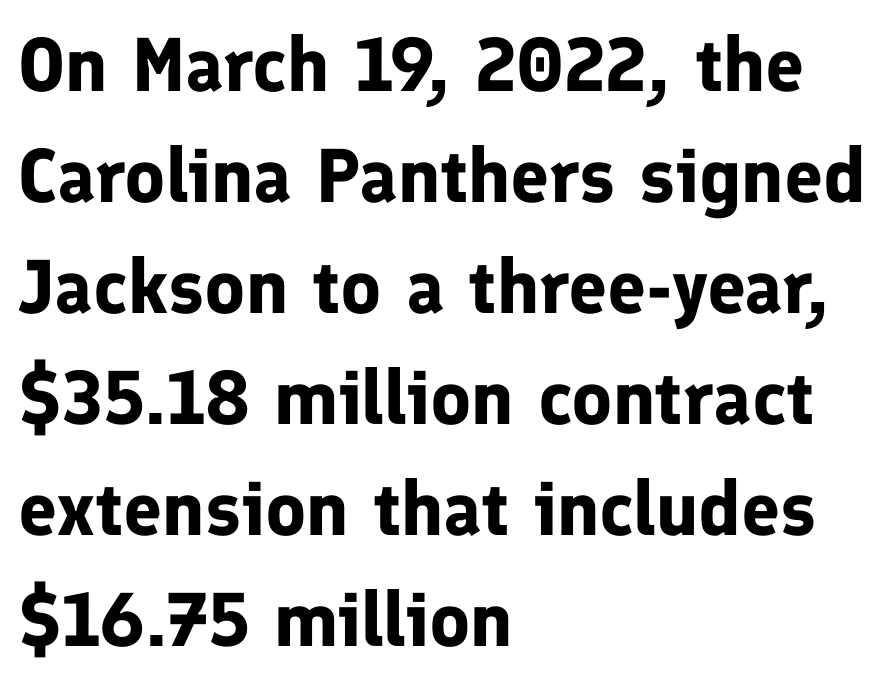
Thick stems and heavy bowls — unmistakably bold. Regarding serifs, this sample does without them. Is this a fixed-width face? No — the glyphs have proportional, varying widths. Successive baselines arrive at the customary interval.
